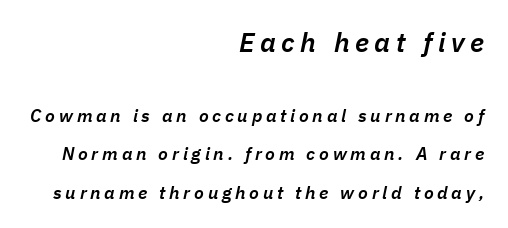
The earlier block is typeset at a bigger size than the later block. Firm but not heavy-handed strokes: this text is semibold. This rendering features lettering with no underline. Style check: oblique. The line-height multiplier appears high, well above default.
